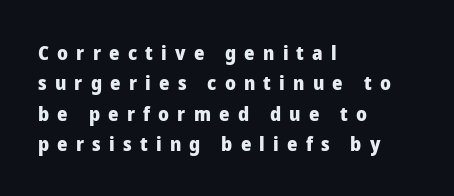
The image shows 20 px bold type, upright; set left-aligned, normal line spacing (1.52x), unusually wide letter spacing (+0.41 em), not underlined.
